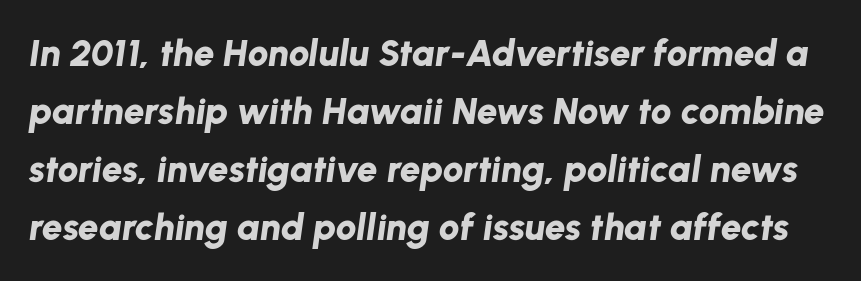
Q: Is the text bold? A: Yes.
Q: Is the text italic (slanted)? A: Yes, it leans right by about 8 degrees.
Q: Is the text underlined? A: No.
Q: Is the spacing between letters normal or unusually wide? A: Normal.
Q: Is the spacing between lines tight, normal or loose? A: Normal.
Q: Width (condensed, normal, or wide)? A: Normal.
Q: Stroke contrast? A: Low.
Q: x-height? A: Medium.
Q: Monospaced? A: No.
